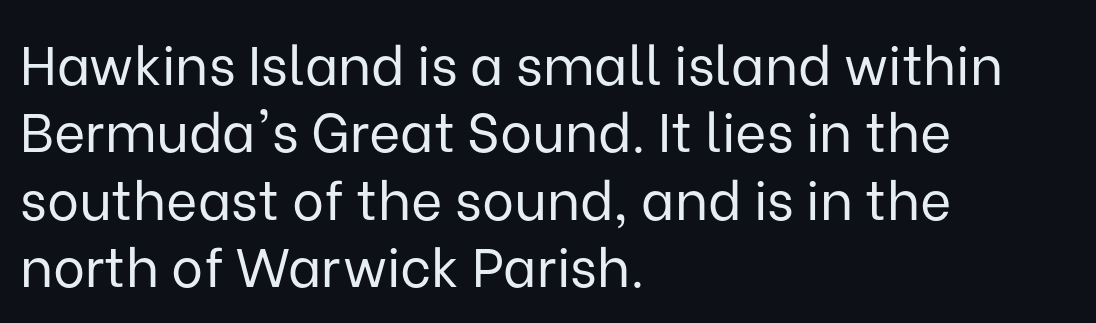
Q: Is the text bold? A: No.
Q: Is the text italic (slanted)? A: No, it is upright.
Q: Is the typeface a serif or a sans-serif typeface? A: Sans-serif.
Q: Is the text underlined? A: No.
Q: How is the paragraph aligned? A: Left-aligned.
Q: Is the spacing between letters normal or unusually wide? A: Normal.
Q: Is the spacing between lines tight, normal or loose? A: Normal.
Q: Width (condensed, normal, or wide)? A: Normal.
Q: Stroke contrast? A: Low.
Q: x-height? A: Medium.
Q: Monospaced? A: No.
